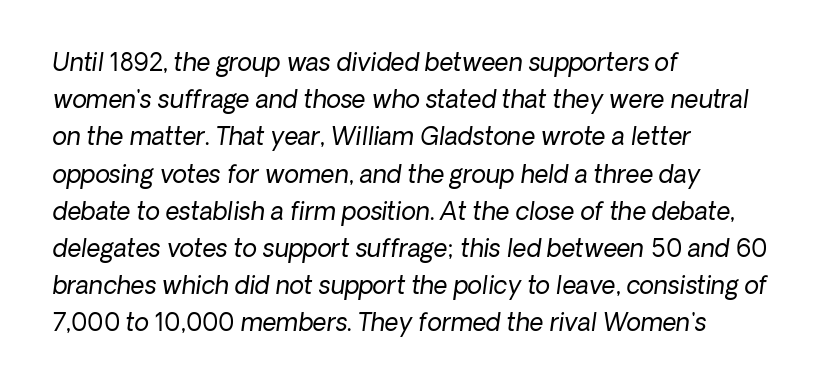
The foot of each line stays bare and open. Posture: slanted. Quick note: interline space is typical. Compared with a centered layout, this one pins lines to the left instead. Stroke thickness stays within the range of a standard reading face or lighter. How are the letters spaced? Ordinarily, with no added tracking.
